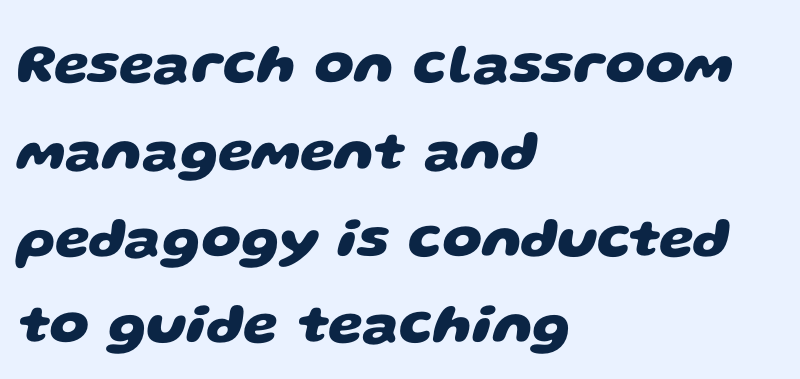
Q: Is the text bold? A: Yes.
Q: Is the typeface a serif or a sans-serif typeface? A: Sans-serif.
Q: Is the text underlined? A: No.
Q: How is the paragraph aligned? A: Left-aligned.
Q: Is the spacing between letters normal or unusually wide? A: Normal.
Q: Is the spacing between lines tight, normal or loose? A: Normal.
Q: Width (condensed, normal, or wide)? A: Wide.
Q: Stroke contrast? A: Low.
Q: x-height? A: Large.
Q: Monospaced? A: No.
